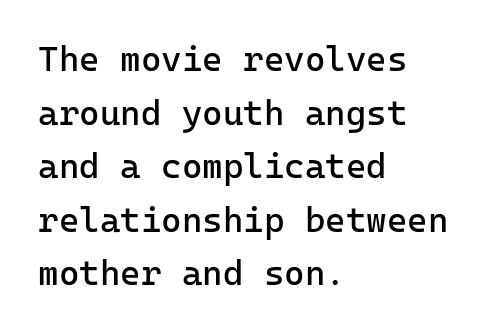
Characters remain perfectly vertical along every line. Compared with typical paragraphs, the rows here are spaced about the same. There is no visible air inserted between adjacent glyphs. You could count columns in this text — the font is strictly monospaced. The passage shown is typeset with a sans-serif family.
